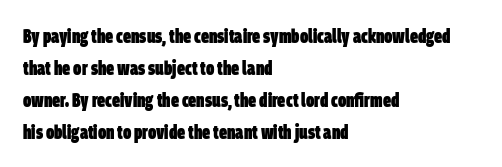
Observe the ordinary spacing: letters are neighbours, not strangers. Weight: bold. The text block is weighted toward the left margin, trailing off unevenly rightward. Quick note: interline space is typical. The space beneath each line is pristine and unruled.
